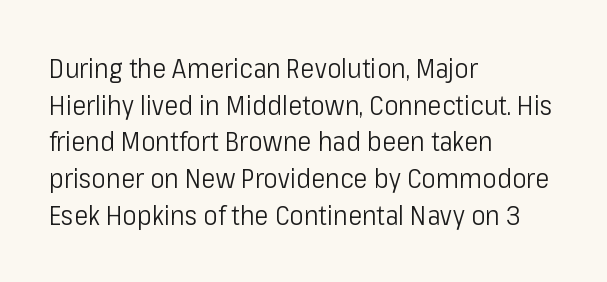
{"italic": "no", "bold": "no", "underline": "no", "align": "left", "line_spacing": "normal", "line_spacing_ratio": 1.36, "letter_spacing": "normal", "letter_spacing_em": 0.0, "glyph_px": 27}
